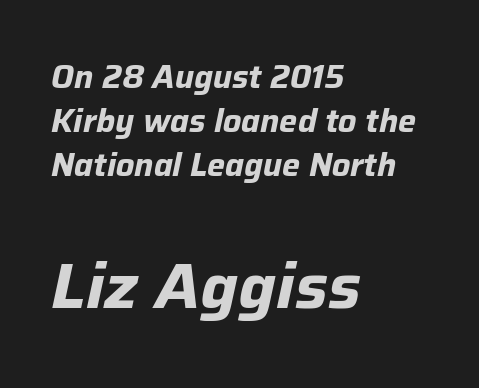
The image shows 64 px bold type, italic (leaning right); set left-aligned, normal line spacing (1.38x), normal letter spacing, not underlined; the second (bottom) block is 2.0x larger; low stroke contrast and a medium x-height.
